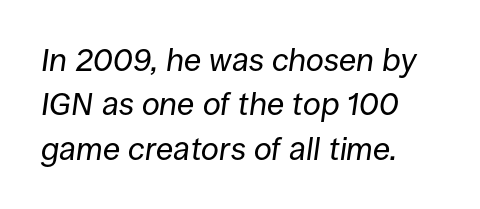
{"italic": "yes", "lean": "right", "slant_degrees": 8, "bold": "no", "weight": "regular", "width": "normal", "stroke_contrast": "low", "x_height": "large", "monospaced": "no", "underline": "no", "align": "left", "line_spacing": "normal", "line_spacing_ratio": 1.39, "letter_spacing": "normal", "letter_spacing_em": 0.0, "glyph_px": 32}
